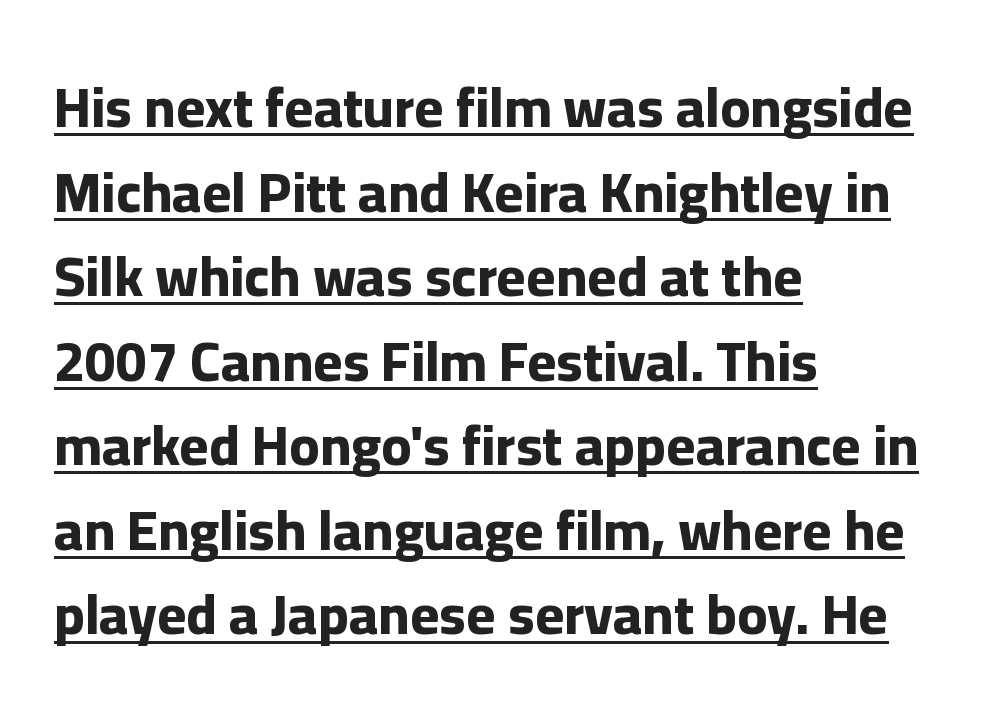
{"serif": "no", "italic": "no", "bold": "yes", "weight": "bold", "width": "normal", "stroke_contrast": "low", "x_height": "medium", "monospaced": "no", "underline": "yes", "align": "left", "line_spacing": "normal", "line_spacing_ratio": 1.51, "letter_spacing": "normal", "letter_spacing_em": 0.0, "glyph_px": 56}
